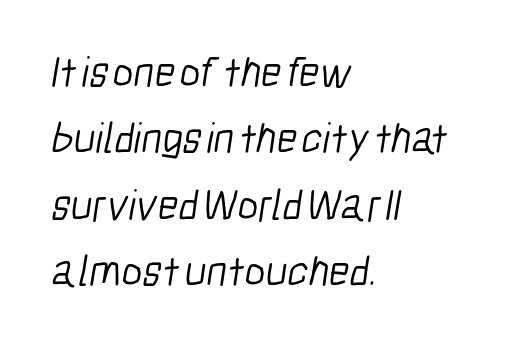
{"serif": "no", "bold": "no", "weight": "light", "width": "condensed", "stroke_contrast": "low", "x_height": "medium", "monospaced": "no", "underline": "no", "align": "left", "line_spacing": "normal", "line_spacing_ratio": 1.51, "letter_spacing": "normal", "letter_spacing_em": 0.0, "glyph_px": 44}
